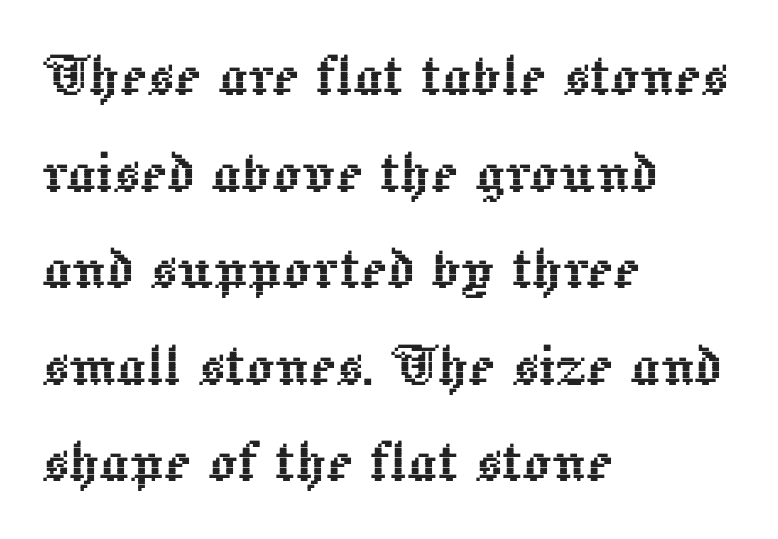
{"italic": "no", "width": "normal", "x_height": "medium", "monospaced": "no", "underline": "no", "align": "left", "line_spacing": "normal", "line_spacing_ratio": 1.36, "letter_spacing": "normal", "letter_spacing_em": 0.0, "glyph_px": 71}
